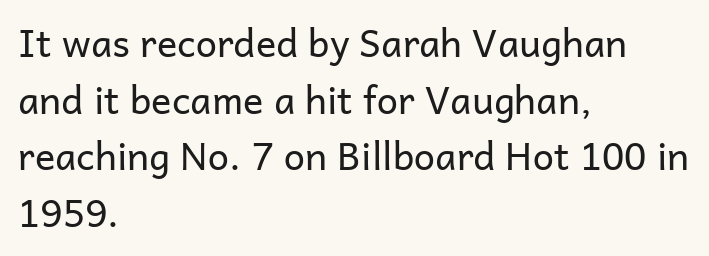
{"serif": "no", "italic": "no", "bold": "no", "weight": "regular", "width": "normal", "stroke_contrast": "low", "x_height": "medium", "monospaced": "no", "underline": "no", "align": "left", "line_spacing": "normal", "line_spacing_ratio": 1.49, "letter_spacing": "normal", "letter_spacing_em": 0.0, "glyph_px": 38}
